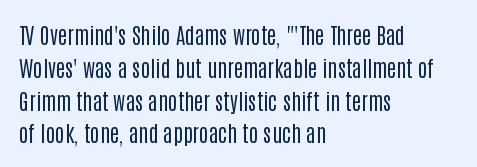
Descender tails drop into unmarked territory. Vertically, the passage feels balanced, rows spaced as you'd expect. The typesetter chose a ragged-right arrangement here. The typography opts for an upright posture over an oblique one. The rendering keeps characters at their native spacing. Stroke mass is kept to a normal reading level or below.
